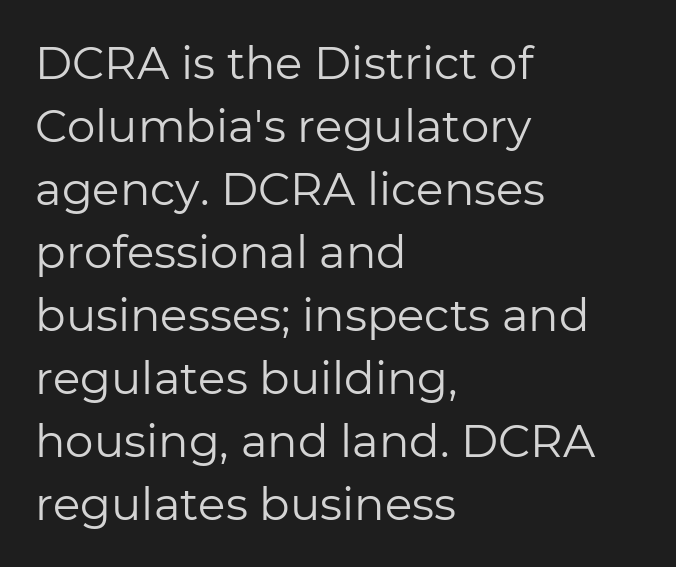
Nope, no serifs anywhere on these letters. The passage shown is typed in a proportional face where columns would drift. The setting favours the left margin, as ordinary paragraphs usually do. Default kerning and tracking; the words read as compact shapes. Rule under the text: the space is simply empty.
